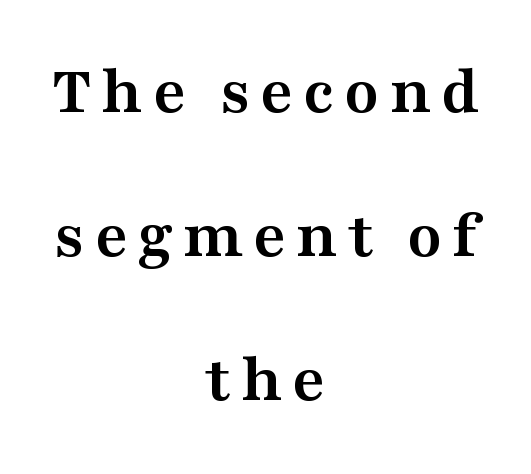
{"serif": "yes", "italic": "no", "bold": "yes", "weight": "semibold", "width": "wide", "stroke_contrast": "medium", "x_height": "medium", "monospaced": "no", "underline": "no", "align": "center", "line_spacing": "loose", "line_spacing_ratio": 2.06, "glyph_px": 70}
